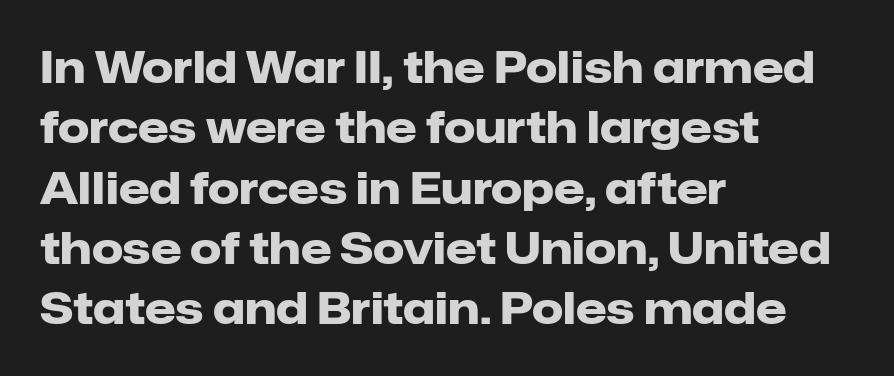
You can tell it's not italic because the verticals are truly vertical. The passage shown stacks its lines at a standard gap. Is this a fixed-width face? No — the glyphs have proportional, varying widths. Weight: bold.
